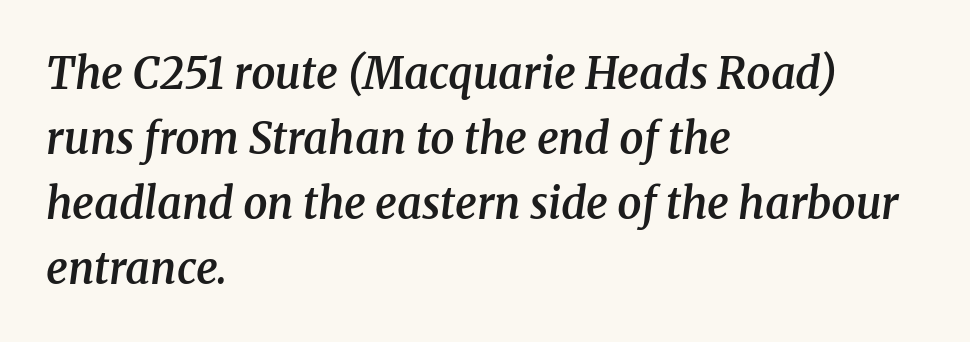
Students, this is semibold: more ink than regular, less than bold. Glance below the letters and you will spot only blank space. The designer left line spacing at the default. One-word summary of the alignment: left. The face used here is proportionally spaced, like ordinary book or web type. The type family on display is of the serif kind.
